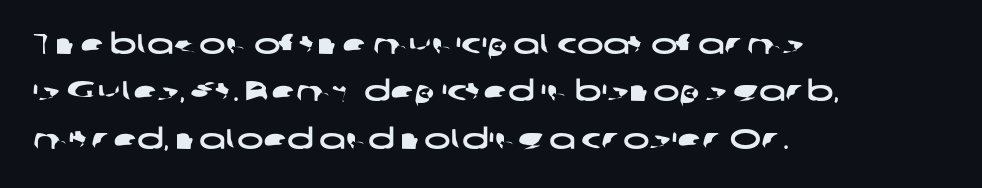
The image shows 28 px wide sans-serif type; set left-aligned, normal line spacing (1.69x), normal letter spacing, not underlined; low stroke contrast and a medium x-height.
